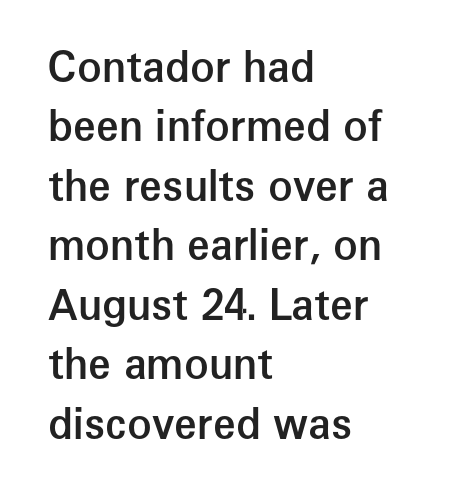
The image shows 41 px semibold sans-serif type, upright; set left-aligned, normal line spacing (1.45x), normal letter spacing, not underlined; low stroke contrast and a medium x-height.
